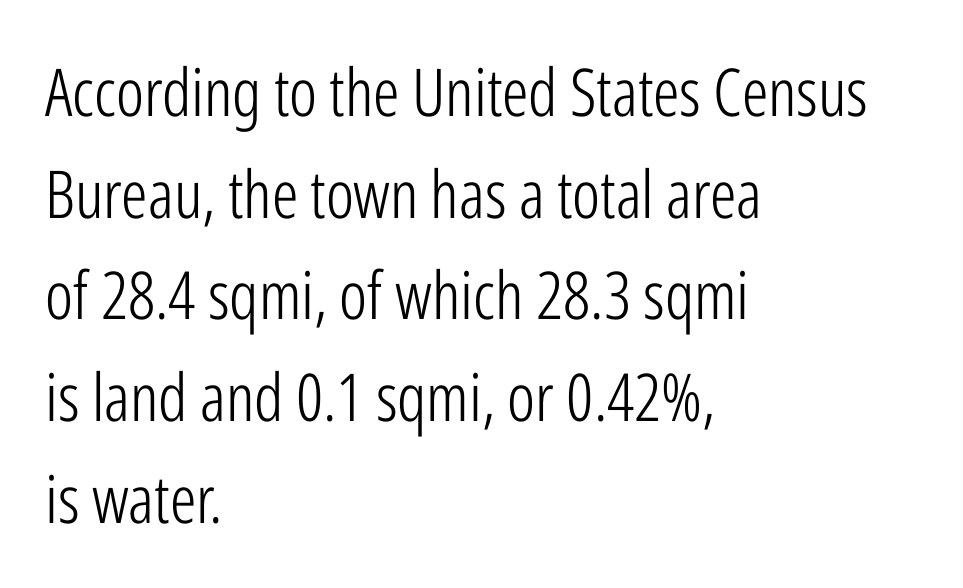
Q: Is the text bold? A: No.
Q: Is the text italic (slanted)? A: No, it is upright.
Q: Is the typeface a serif or a sans-serif typeface? A: Sans-serif.
Q: Is the text underlined? A: No.
Q: How is the paragraph aligned? A: Left-aligned.
Q: Is the spacing between letters normal or unusually wide? A: Normal.
Q: Is the spacing between lines tight, normal or loose? A: Normal.
Q: Width (condensed, normal, or wide)? A: Condensed.
Q: Stroke contrast? A: Low.
Q: x-height? A: Medium.
Q: Monospaced? A: No.
